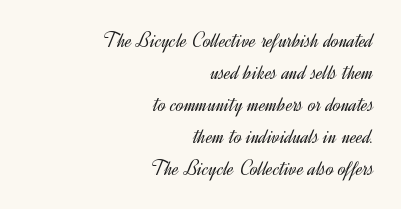
Q: Is the text bold? A: No.
Q: Is the text italic (slanted)? A: Yes.
Q: Is the text underlined? A: No.
Q: How is the paragraph aligned? A: Right-aligned.
Q: Is the spacing between letters normal or unusually wide? A: Normal.
Q: Is the spacing between lines tight, normal or loose? A: Normal.
